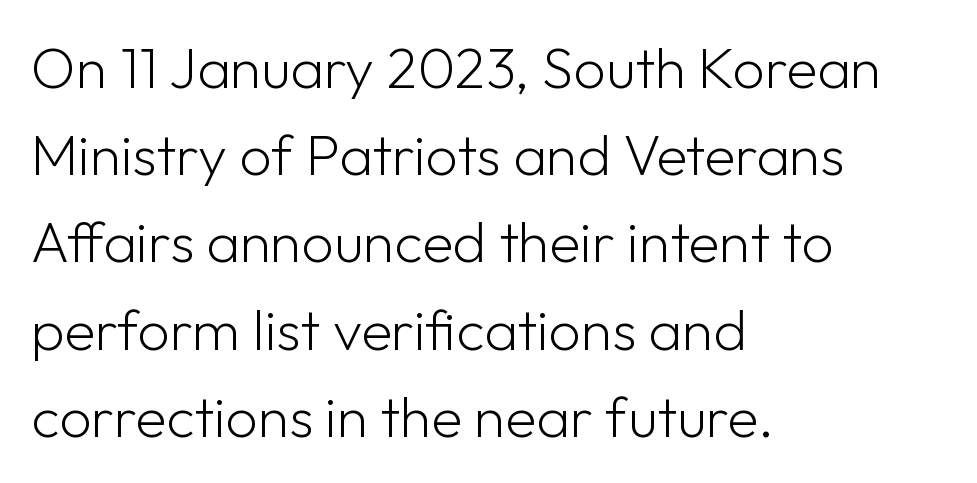
Q: Is the text bold? A: No.
Q: Is the text italic (slanted)? A: No, it is upright.
Q: Is the typeface a serif or a sans-serif typeface? A: Sans-serif.
Q: Is the text underlined? A: No.
Q: How is the paragraph aligned? A: Left-aligned.
Q: Is the spacing between letters normal or unusually wide? A: Normal.
Q: Is the spacing between lines tight, normal or loose? A: Normal.
Q: Width (condensed, normal, or wide)? A: Normal.
Q: Stroke contrast? A: Low.
Q: x-height? A: Medium.
Q: Monospaced? A: No.
